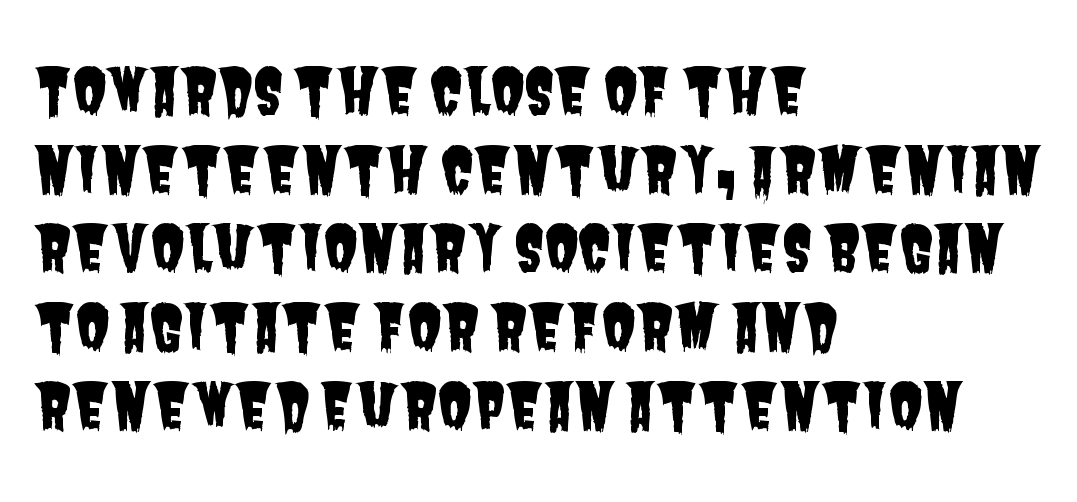
You could call the tracking neutral — neither tight nor loose. Underlining? Definitely not there. This is sans-serif lettering, the kind often seen on screens and signage. Compared with a centered layout, this one pins lines to the left instead. The passage shown is typed in a proportional face where columns would drift. Evenly set lines give the paragraph a standard silhouette.
